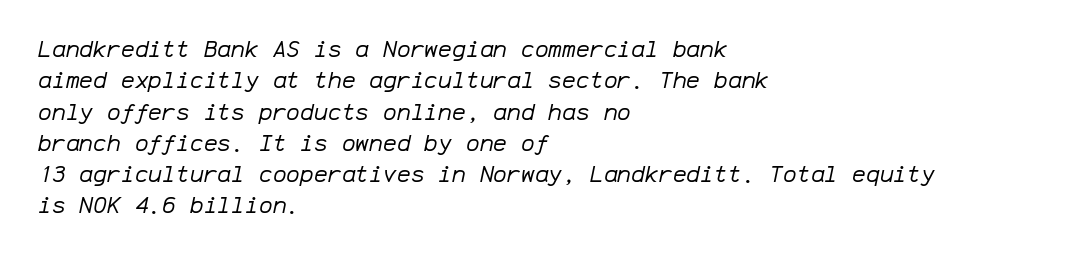
Heaviness? Minimal to ordinary, like unemphasized prose. Does the lettering tilt? It does — this is italic. The specimen omits any rule beneath the text block's lines. The text block is weighted toward the left margin, trailing off unevenly rightward. A normal amount of white space separates one row of letters from the next.
